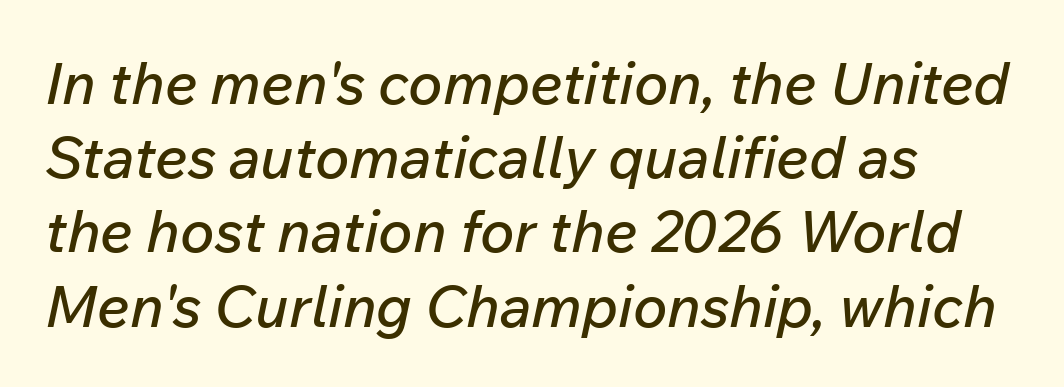
The image shows 58 px text type, italic (leaning right); set left-aligned, normal line spacing (1.28x), normal letter spacing, not underlined; low stroke contrast and a medium x-height.
